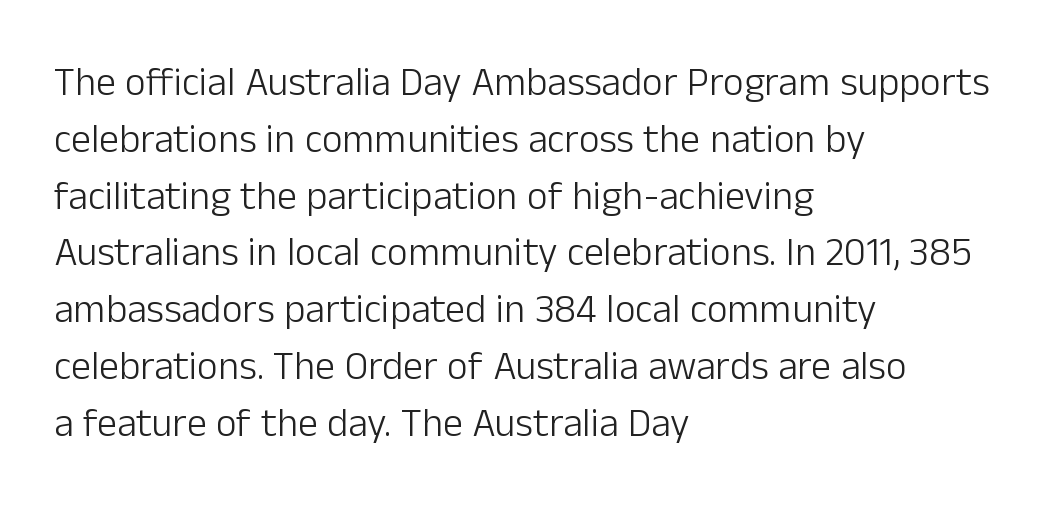
Q: Is the text bold? A: No.
Q: Is the text italic (slanted)? A: No, it is upright.
Q: Is the typeface a serif or a sans-serif typeface? A: Sans-serif.
Q: Is the text underlined? A: No.
Q: How is the paragraph aligned? A: Left-aligned.
Q: Is the spacing between letters normal or unusually wide? A: Normal.
Q: Is the spacing between lines tight, normal or loose? A: Normal.
Q: Width (condensed, normal, or wide)? A: Normal.
Q: Stroke contrast? A: Low.
Q: x-height? A: Medium.
Q: Monospaced? A: No.
